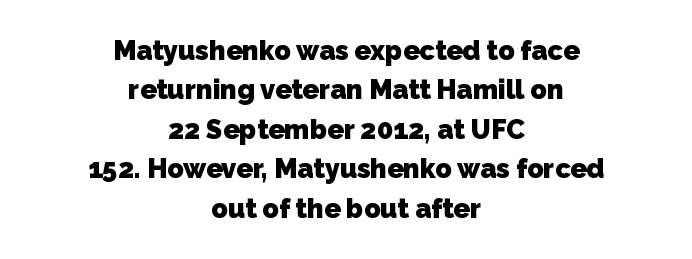
{"bold": "yes", "underline": "no", "align": "center", "line_spacing": "normal", "line_spacing_ratio": 1.46, "letter_spacing": "normal", "letter_spacing_em": 0.0, "glyph_px": 27}
